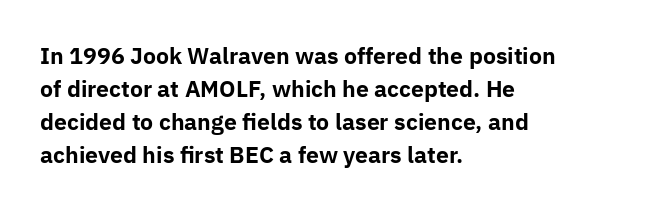
Q: Is the text bold? A: Yes.
Q: Is the text italic (slanted)? A: No, it is upright.
Q: Is the text underlined? A: No.
Q: How is the paragraph aligned? A: Left-aligned.
Q: Is the spacing between letters normal or unusually wide? A: Normal.
Q: Is the spacing between lines tight, normal or loose? A: Normal.
